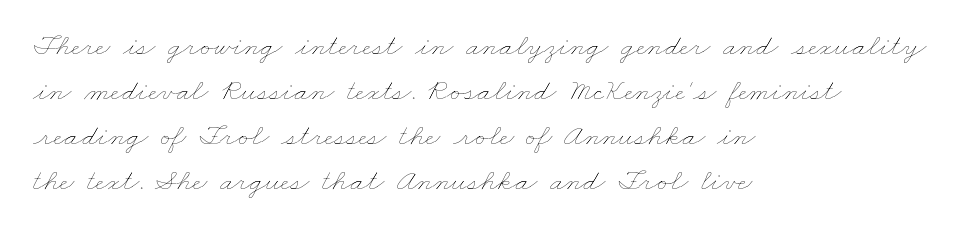
These lines are set flush left with a ragged right edge. Character widths vary here, with narrow letters taking less room than wide ones. The font is comparable to plain body text, perhaps lighter. Summary of vertical rhythm: regular, with standard interline spacing. The horizontal fit of the characters is conventional and even. The strip under each line holds only bare page.
